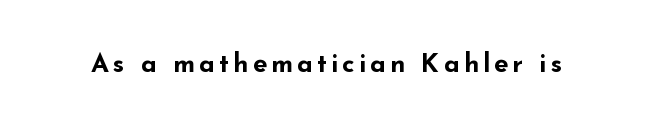
{"italic": "no", "bold": "yes", "underline": "no", "glyph_px": 26}
